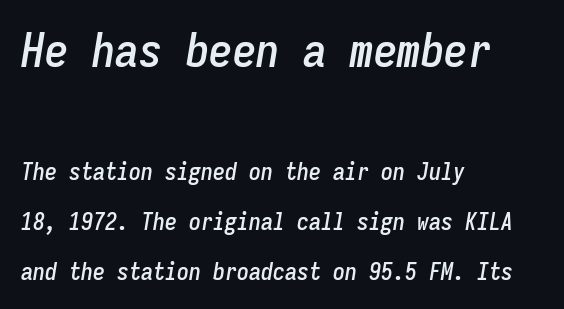
Q: Is the text italic (slanted)? A: Yes, it leans right by about 9 degrees.
Q: Is the text underlined? A: No.
Q: How is the paragraph aligned? A: Left-aligned.
Q: Is the spacing between letters normal or unusually wide? A: Normal.
Q: Is the spacing between lines tight, normal or loose? A: Loose.
Q: Which block of text is set in a larger size, the first (top) or the second (bottom)? A: The first (top) one.
Q: Width (condensed, normal, or wide)? A: Condensed.
Q: Stroke contrast? A: Low.
Q: x-height? A: Medium.
Q: Monospaced? A: Yes.
